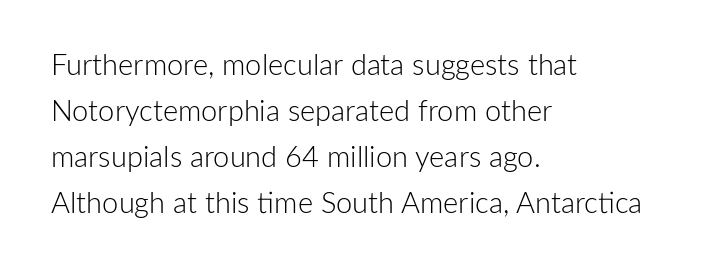
The image shows 29 px light sans-serif type, upright; set left-aligned, normal line spacing (1.59x), normal letter spacing, not underlined; low stroke contrast and a medium x-height.
